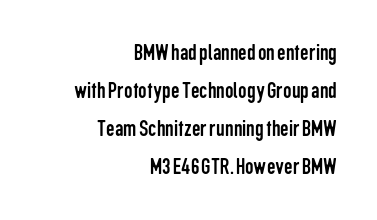
The cut favours lightness, reaching ordinary text weight at its darkest. Successive baselines arrive at the customary interval. The face used here is rendered with its standard letterfit. A clean baseline with only descenders dipping below it.
